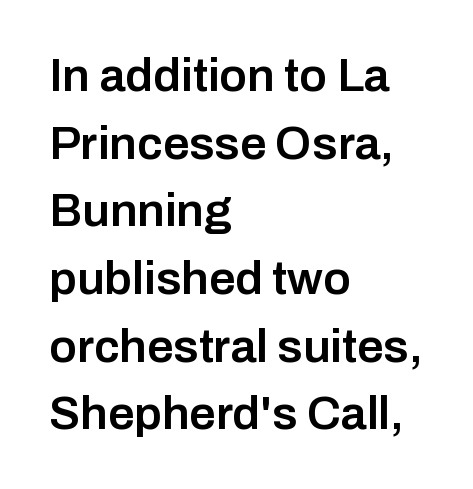
Letters rest on an invisible, unmarked baseline. Rows of type keep a routine distance in the vertical direction. Strokes here are thickened, but only to semibold level. Does the type have serifs? No, each stem ends abruptly. Do the characters align in a grid? No, the font is proportional.
